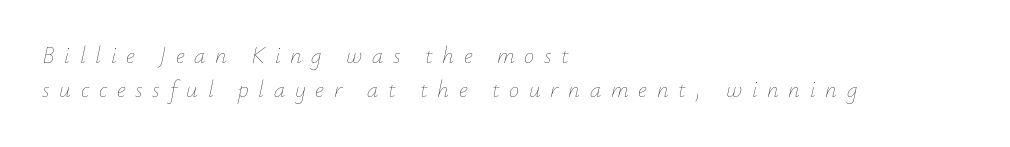
Notice how the stems are inclined rather than vertical — that's the hallmark of italics. The specimen omits any rule beneath the text block's lines. Evenly set lines give the paragraph a standard silhouette. The line texture is sparse and dotted thanks to wide tracking. Think standard paragraph weight, or any step lighter than that.
